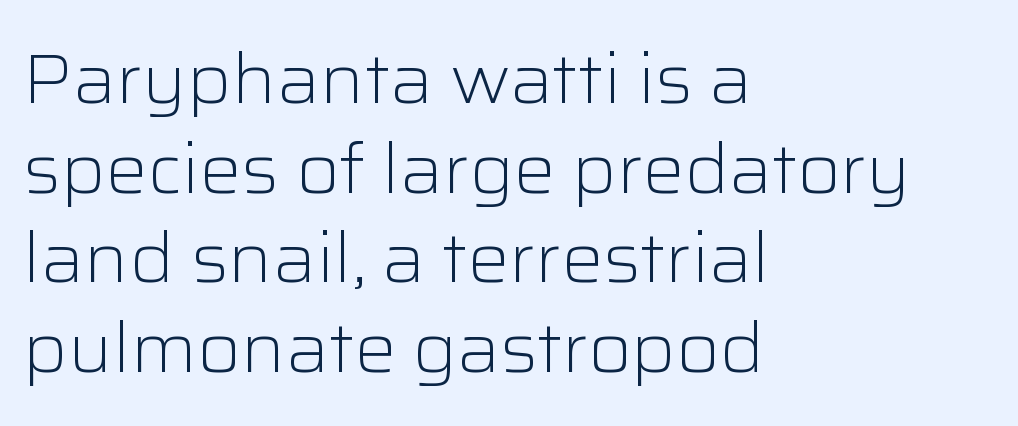
The image shows 70 px light sans-serif type, upright; set left-aligned, normal line spacing (1.28x), normal letter spacing, not underlined; low stroke contrast and a medium x-height.
